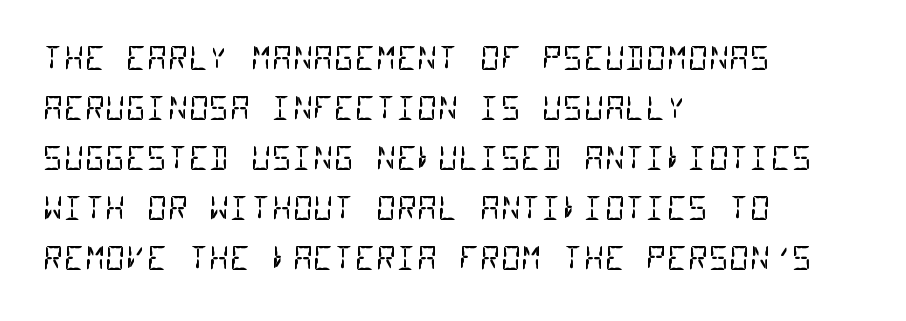
Q: Is the text bold? A: No.
Q: Is the typeface a serif or a sans-serif typeface? A: Sans-serif.
Q: Is the text underlined? A: No.
Q: How is the paragraph aligned? A: Left-aligned.
Q: Is the spacing between letters normal or unusually wide? A: Normal.
Q: Is the spacing between lines tight, normal or loose? A: Normal.
Q: Width (condensed, normal, or wide)? A: Condensed.
Q: Stroke contrast? A: Low.
Q: x-height? A: Large.
Q: Monospaced? A: Yes.
